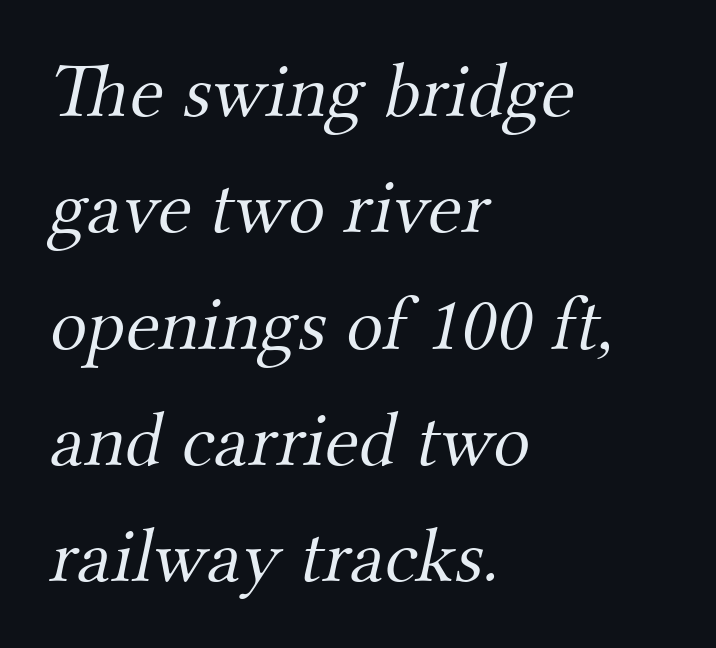
Characters follow at the spacing the type designer built in. Here the designer chose a conventional face with non-uniform glyph widths. The font family rendered here belongs to the serif group. Does the leading feel generous? No, just average. The text block is weighted toward the left margin, trailing off unevenly rightward. Is the type heavy? It reads as light-to-regular instead.
